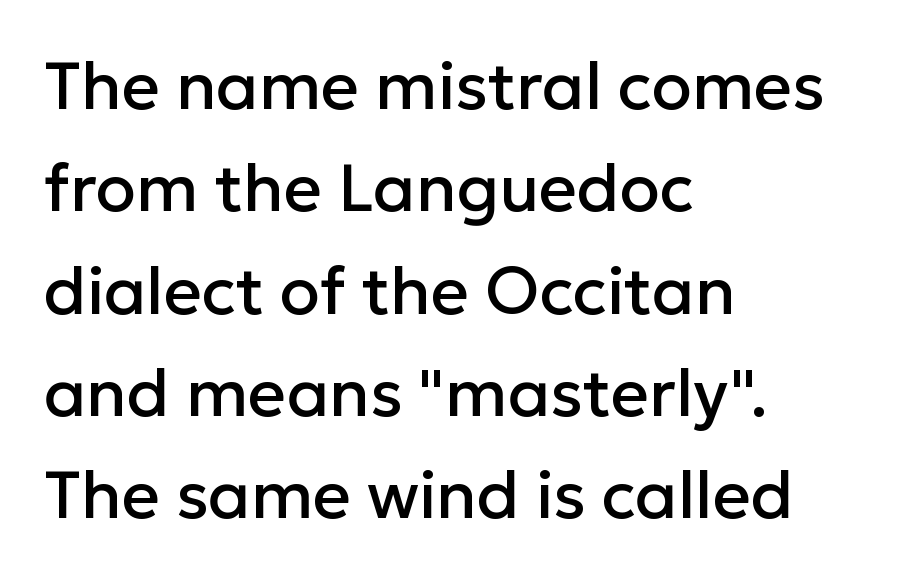
Q: Is the text italic (slanted)? A: No, it is upright.
Q: Is the typeface a serif or a sans-serif typeface? A: Sans-serif.
Q: Is the text underlined? A: No.
Q: How is the paragraph aligned? A: Left-aligned.
Q: Is the spacing between letters normal or unusually wide? A: Normal.
Q: Is the spacing between lines tight, normal or loose? A: Normal.
Q: Width (condensed, normal, or wide)? A: Normal.
Q: Stroke contrast? A: Low.
Q: x-height? A: Medium.
Q: Monospaced? A: No.
